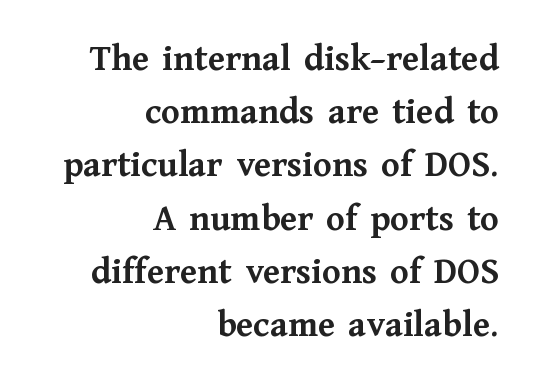
Typeset ragged left — the right edge is the straight one. The line-height multiplier appears to be the usual default. The text was rendered using a seriffed face with decorative stroke endings. Has an underline been added? It has not. Summary of weight: heavy, a full bold. This is the regular roman posture of the typeface.
